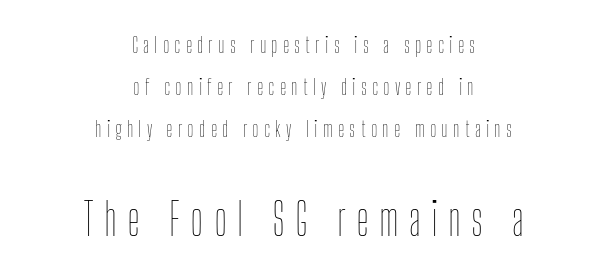
Character size in the trailing block exceeds that of the leading block. Note the varied advance widths — an 'i' is clearly narrower than an 'm'. Glyph-to-glyph distance is far greater than everyday printed text. The space between consecutive lines is lavish.
